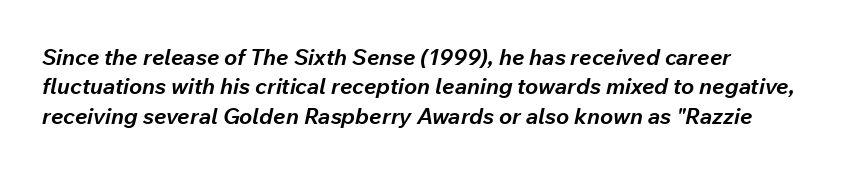
Characters follow at the spacing the type designer built in. Notice how thick the strokes are: this is what a full bold looks like. Quick note: italic. The vertical gap from one line to the next is medium. Just letters on the line, the space beneath them empty.
